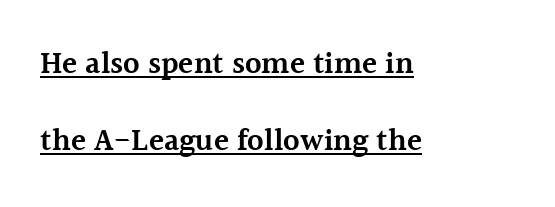
Q: Is the text bold? A: Semi-bold.
Q: Is the text italic (slanted)? A: No, it is upright.
Q: Is the typeface a serif or a sans-serif typeface? A: Serif.
Q: Is the text underlined? A: Yes.
Q: How is the paragraph aligned? A: Left-aligned.
Q: Is the spacing between letters normal or unusually wide? A: Normal.
Q: Is the spacing between lines tight, normal or loose? A: Loose.
Q: Width (condensed, normal, or wide)? A: Normal.
Q: x-height? A: Medium.
Q: Monospaced? A: No.
